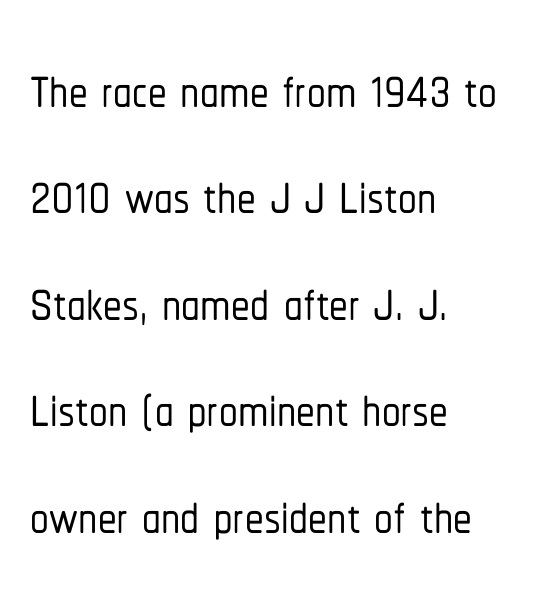
Q: Is the text italic (slanted)? A: No, it is upright.
Q: Is the typeface a serif or a sans-serif typeface? A: Sans-serif.
Q: Is the text underlined? A: No.
Q: How is the paragraph aligned? A: Left-aligned.
Q: Is the spacing between letters normal or unusually wide? A: Normal.
Q: Is the spacing between lines tight, normal or loose? A: Normal.
Q: Width (condensed, normal, or wide)? A: Condensed.
Q: Stroke contrast? A: Low.
Q: x-height? A: Medium.
Q: Monospaced? A: No.
